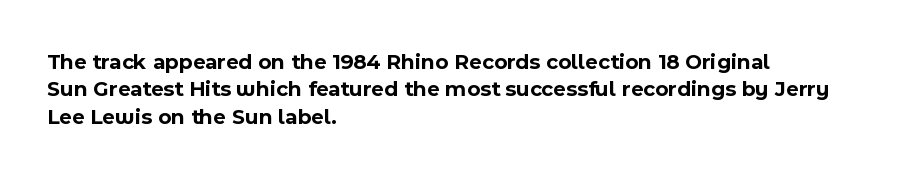
The image shows 22 px bold type, upright; set left-aligned, normal line spacing (1.25x), normal letter spacing, not underlined.
